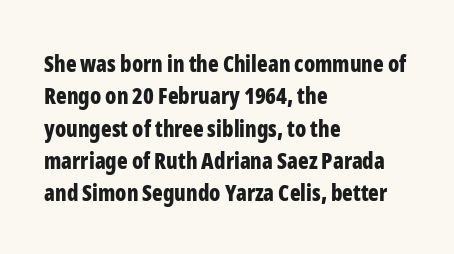
This block has exactly the height ordinary leading produces. A roman cut, with each character standing at attention. Typesetter's note: full bold, strokes at maximum text heaviness. The rendering anchors every line to the left-hand side.
